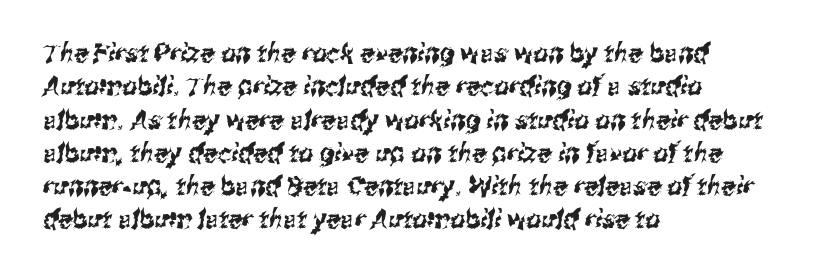
{"underline": "no", "align": "left", "line_spacing": "normal", "line_spacing_ratio": 1.28, "letter_spacing": "normal", "letter_spacing_em": 0.0, "glyph_px": 26}
